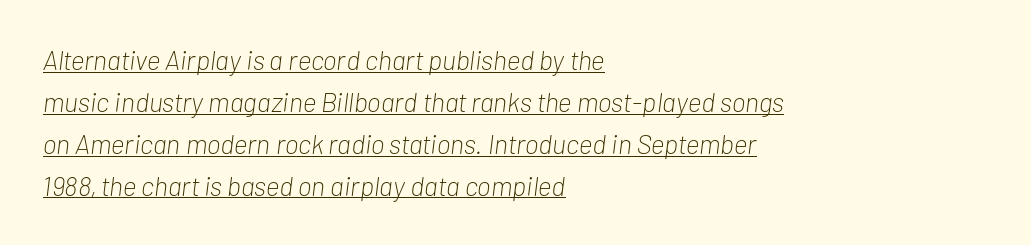
{"italic": "yes", "lean": "right", "slant_degrees": 7, "bold": "no", "underline": "yes", "align": "left", "line_spacing": "normal", "line_spacing_ratio": 1.55, "letter_spacing": "normal", "letter_spacing_em": 0.0, "glyph_px": 27}
